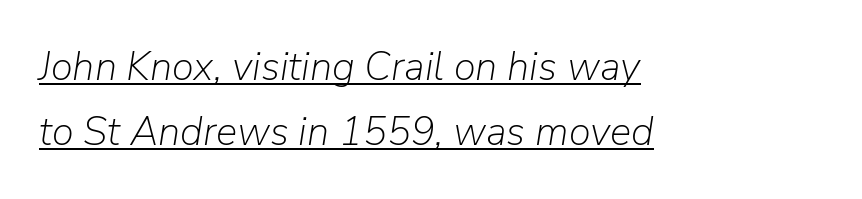
{"italic": "yes", "lean": "right", "slant_degrees": 9, "bold": "no", "weight": "light", "width": "normal", "stroke_contrast": "low", "x_height": "medium", "monospaced": "no", "underline": "yes", "align": "left", "line_spacing": "normal", "line_spacing_ratio": 1.62, "letter_spacing": "normal", "letter_spacing_em": 0.0, "glyph_px": 40}
